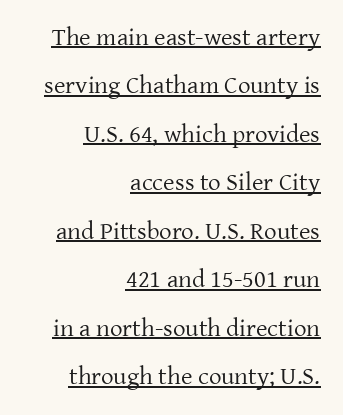
The image shows 25 px text type, upright; set right-aligned, loose line spacing (1.94x), normal letter spacing, underlined.
